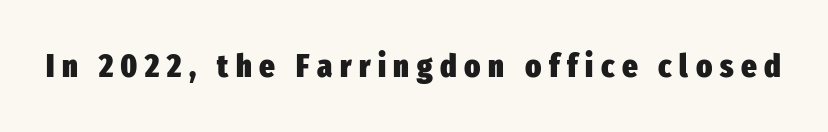
The image shows 33 px heavy, condensed sans-serif type, upright; set unusually wide letter spacing (+0.23 em), not underlined; low stroke contrast and a medium x-height.
